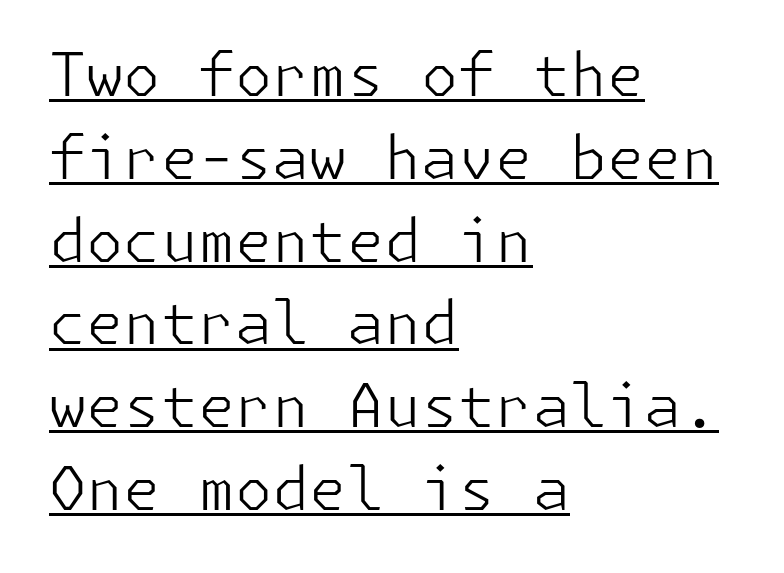
Q: Is the text bold? A: No.
Q: Is the text italic (slanted)? A: No, it is upright.
Q: Is the typeface a serif or a sans-serif typeface? A: Sans-serif.
Q: Is the text underlined? A: Yes.
Q: How is the paragraph aligned? A: Left-aligned.
Q: Is the spacing between letters normal or unusually wide? A: Normal.
Q: Is the spacing between lines tight, normal or loose? A: Normal.
Q: Width (condensed, normal, or wide)? A: Normal.
Q: Stroke contrast? A: Low.
Q: x-height? A: Medium.
